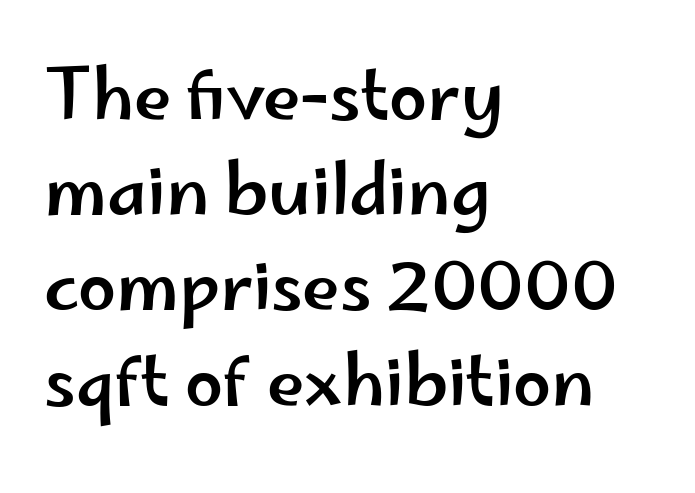
{"serif": "no", "italic": "no", "width": "wide", "stroke_contrast": "low", "x_height": "small", "monospaced": "no", "underline": "no", "align": "left", "line_spacing": "normal", "line_spacing_ratio": 1.4, "letter_spacing": "normal", "letter_spacing_em": 0.0, "glyph_px": 68}
